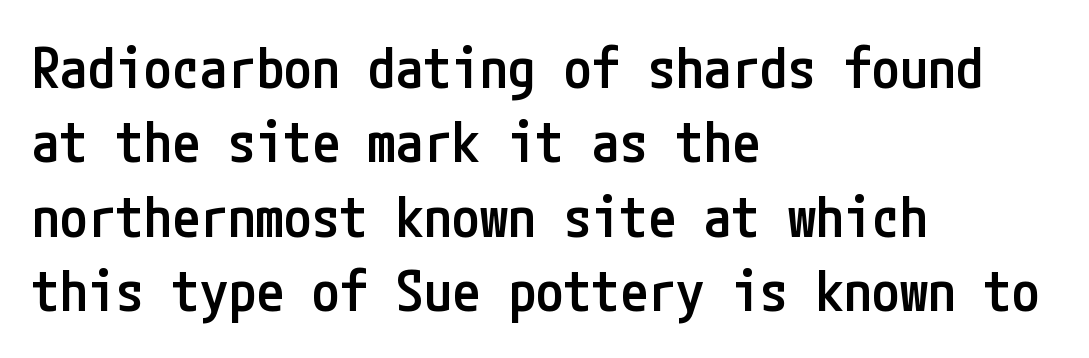
The image shows 56 px semibold, condensed sans-serif type, upright; set left-aligned, normal line spacing (1.33x), normal letter spacing, not underlined; low stroke contrast and a medium x-height.
